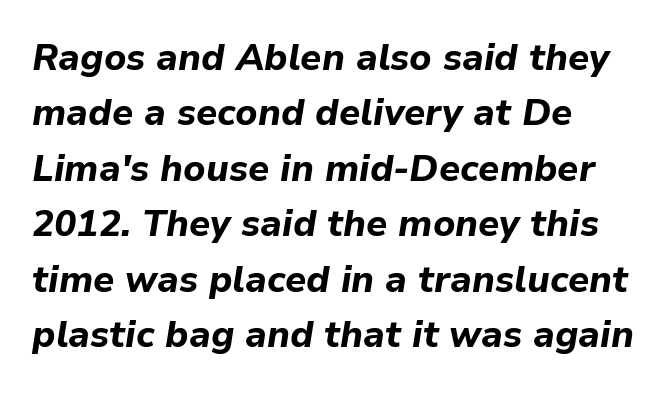
Proportional: the letters do not fall into vertical columns. Look at the tracking — it's just the regular setting, nothing added. Looking at the ascenders, they clearly lean. The face used here has the dense, thick strokes of a bold.
